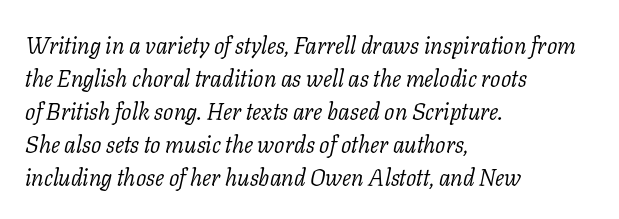
Q: Is the text bold? A: No.
Q: Is the text italic (slanted)? A: Yes, it leans right by about 11 degrees.
Q: Is the text underlined? A: No.
Q: How is the paragraph aligned? A: Left-aligned.
Q: Is the spacing between letters normal or unusually wide? A: Normal.
Q: Is the spacing between lines tight, normal or loose? A: Normal.
